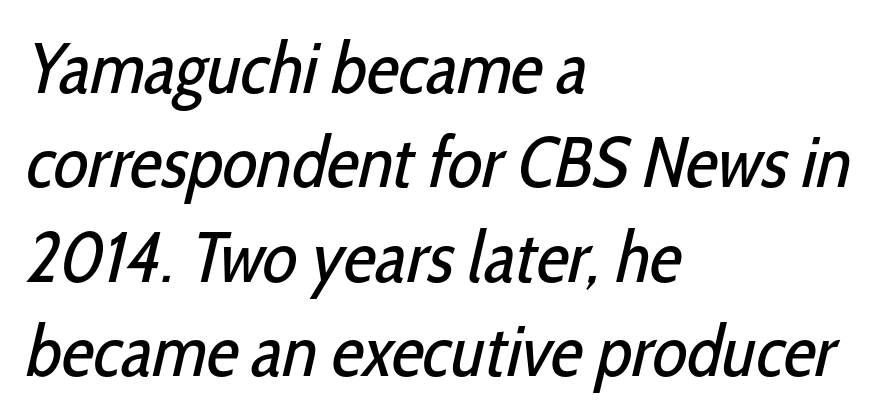
Q: Is the text bold? A: No.
Q: Is the typeface a serif or a sans-serif typeface? A: Sans-serif.
Q: Is the text underlined? A: No.
Q: How is the paragraph aligned? A: Left-aligned.
Q: Is the spacing between letters normal or unusually wide? A: Normal.
Q: Is the spacing between lines tight, normal or loose? A: Normal.
Q: Width (condensed, normal, or wide)? A: Condensed.
Q: Stroke contrast? A: Low.
Q: x-height? A: Medium.
Q: Monospaced? A: No.
